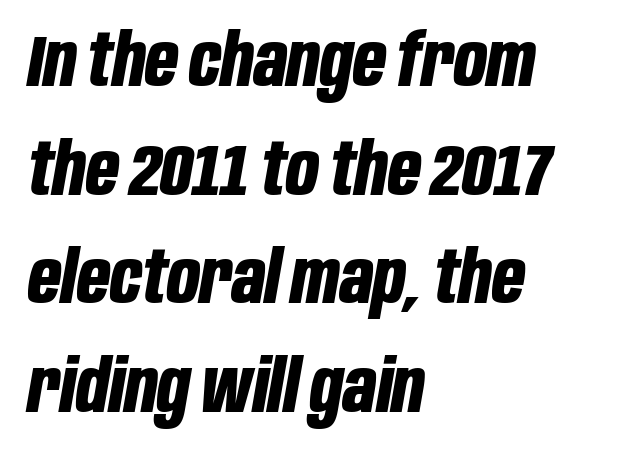
{"italic": "yes", "lean": "right", "slant_degrees": 10, "bold": "yes", "weight": "bold", "width": "condensed", "stroke_contrast": "low", "x_height": "large", "monospaced": "no", "underline": "no", "align": "left", "line_spacing": "normal", "line_spacing_ratio": 1.51, "letter_spacing": "normal", "letter_spacing_em": 0.0, "glyph_px": 72}
